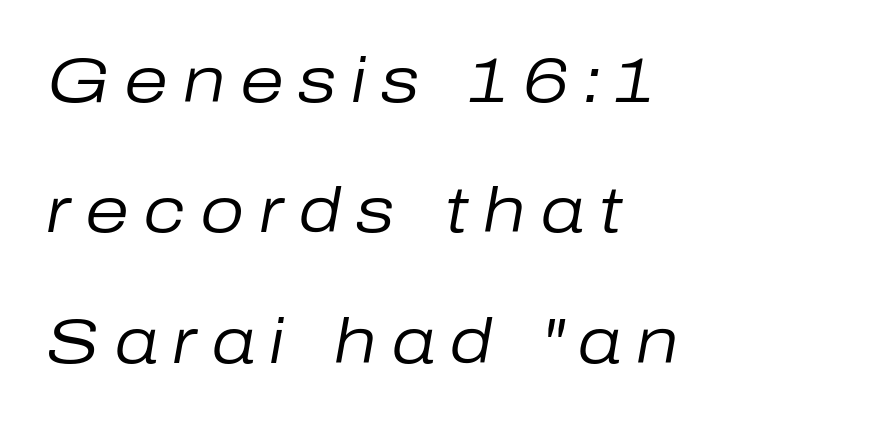
The image shows 63 px regular-weight type, italic (leaning right); set left-aligned, loose line spacing (2.07x), unusually wide letter spacing (+0.23 em), not underlined; low stroke contrast and a medium x-height.
